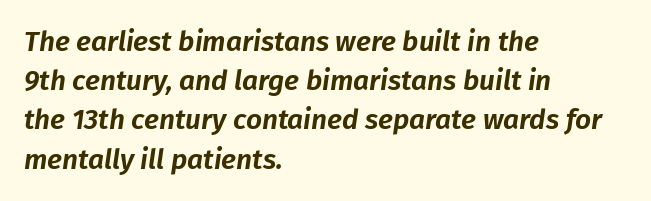
The image shows 28 px text type, italic (leaning right); set left-aligned, normal line spacing (1.4x), normal letter spacing, not underlined; low stroke contrast and a medium x-height.
